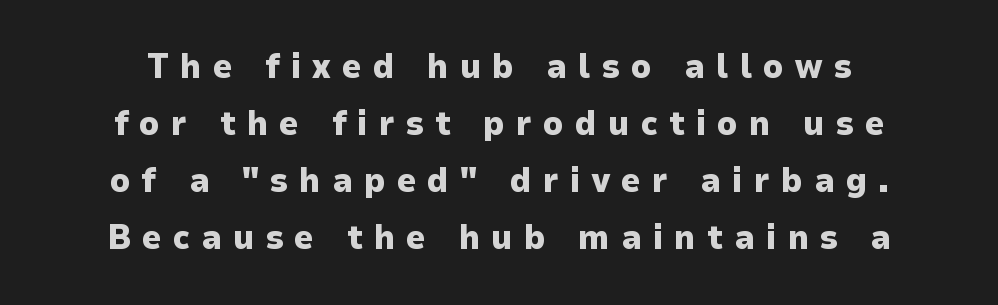
The image shows 34 px heavy sans-serif type, upright; set centered, normal line spacing (1.68x), unusually wide letter spacing (+0.33 em), not underlined; low stroke contrast and a medium x-height.
